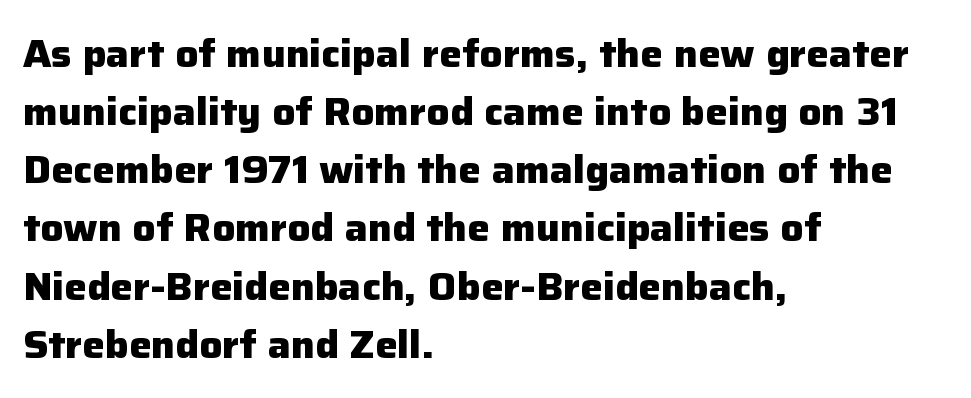
{"serif": "no", "italic": "no", "bold": "yes", "weight": "heavy", "width": "normal", "stroke_contrast": "low", "x_height": "medium", "monospaced": "no", "underline": "no", "align": "left", "line_spacing": "normal", "line_spacing_ratio": 1.53, "letter_spacing": "normal", "letter_spacing_em": 0.0, "glyph_px": 38}
